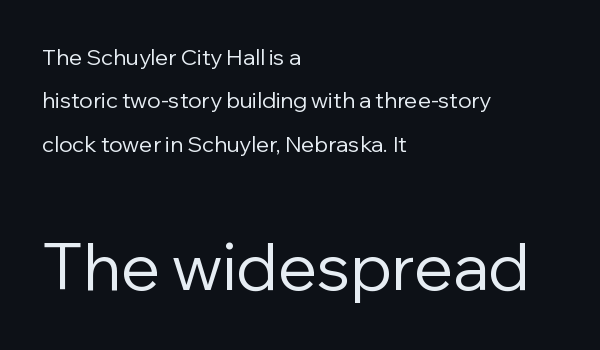
Is the type heavy? It reads as light-to-regular instead. This is the regular roman posture of the typeface. This sample trades compactness for vertical openness between lines. If you drew a ruler down the left edge, every line would touch it. Is this a fixed-width face? No — the glyphs have proportional, varying widths. The face used here appears at its bigger size in the lower chunk.
